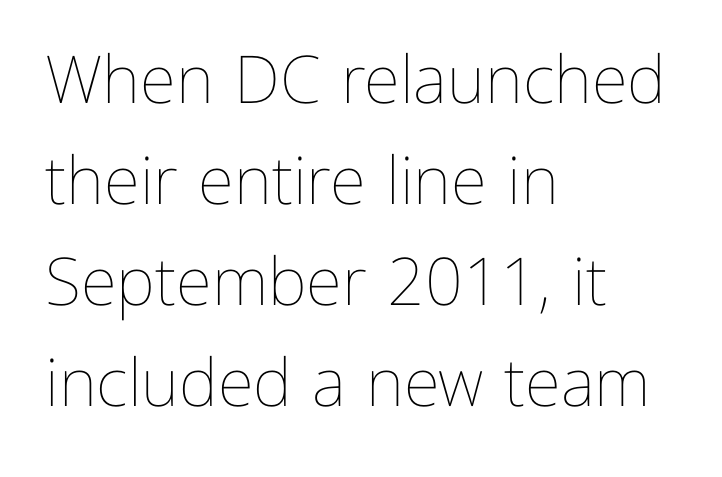
{"italic": "no", "bold": "no", "weight": "thin", "width": "normal", "stroke_contrast": "low", "x_height": "medium", "monospaced": "no", "underline": "no", "align": "left", "line_spacing": "normal", "line_spacing_ratio": 1.53, "letter_spacing": "normal", "letter_spacing_em": 0.0, "glyph_px": 66}
